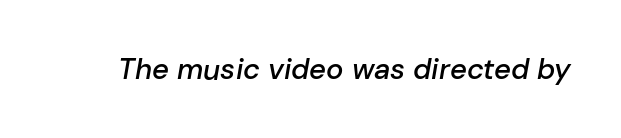
Q: Is the text bold? A: Semi-bold.
Q: Is the text italic (slanted)? A: Yes, it leans right by about 10 degrees.
Q: Is the text underlined? A: No.
Q: Is the spacing between letters normal or unusually wide? A: Normal.
Q: Width (condensed, normal, or wide)? A: Normal.
Q: Stroke contrast? A: Low.
Q: x-height? A: Medium.
Q: Monospaced? A: No.
